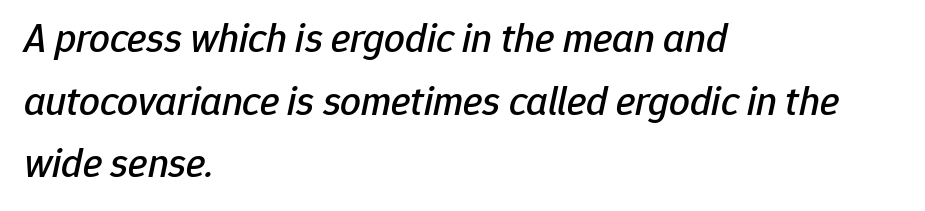
Q: Is the text italic (slanted)? A: Yes, it leans right by about 12 degrees.
Q: Is the text underlined? A: No.
Q: How is the paragraph aligned? A: Left-aligned.
Q: Is the spacing between letters normal or unusually wide? A: Normal.
Q: Is the spacing between lines tight, normal or loose? A: Normal.
Q: Width (condensed, normal, or wide)? A: Normal.
Q: Stroke contrast? A: Low.
Q: x-height? A: Medium.
Q: Monospaced? A: No.
